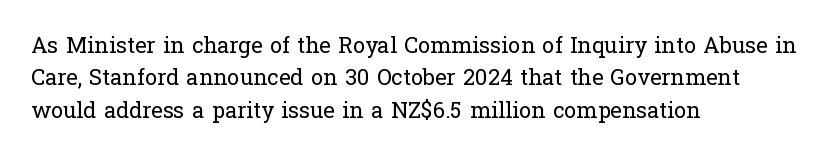
Does extra space separate the letters? No, they use regular spacing. Compared with a typical body face, this is equally light or lighter still. Casual observation: everything's shoved over to the left. This sample keeps an unexceptional amount of space between lines.
